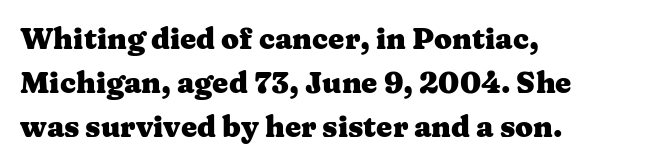
The image shows 29 px heavy, wide serif type, upright; set left-aligned, normal line spacing (1.52x), normal letter spacing, not underlined; medium stroke contrast and a medium x-height.
